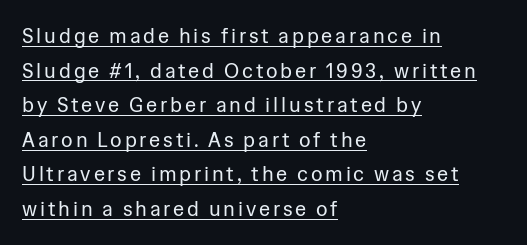
{"italic": "no", "bold": "no", "underline": "yes", "align": "left", "line_spacing_ratio": 1.73, "glyph_px": 20}
